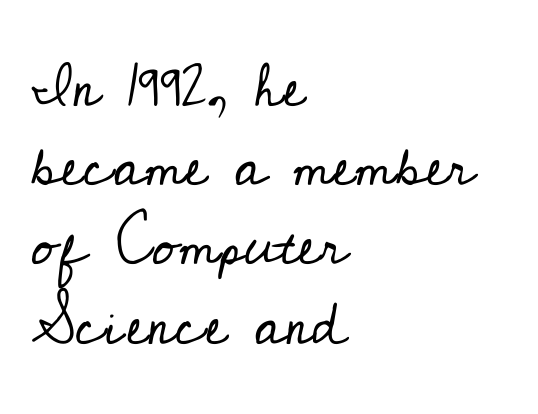
The image shows 60 px regular-weight serif type; set left-aligned, normal line spacing (1.32x), normal letter spacing, not underlined; low stroke contrast and a small x-height.
